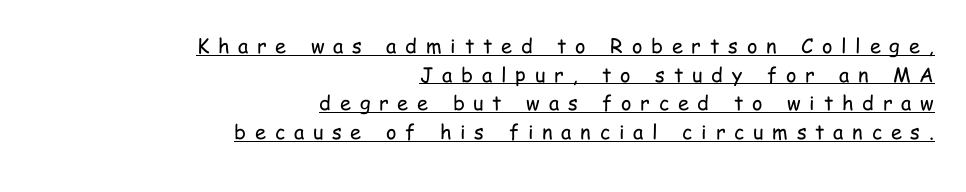
Q: Is the text bold? A: No.
Q: Is the text italic (slanted)? A: No, it is upright.
Q: Is the text underlined? A: Yes.
Q: How is the paragraph aligned? A: Right-aligned.
Q: Is the spacing between letters normal or unusually wide? A: Unusually wide.
Q: Is the spacing between lines tight, normal or loose? A: Normal.
